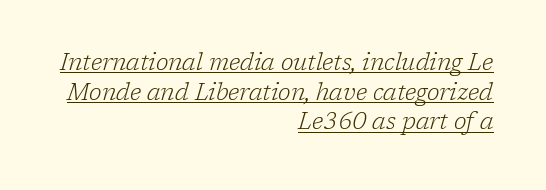
The image shows 23 px text type, italic (leaning right); set right-aligned, normal line spacing (1.29x), normal letter spacing, underlined.
